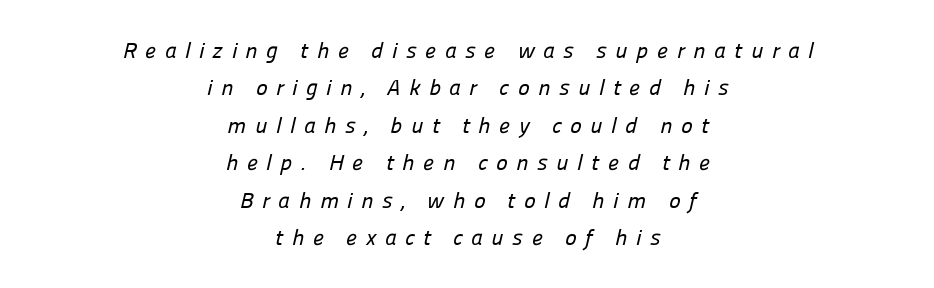
Glyph-to-glyph distance is far greater than everyday printed text. Leading matches the norm, producing a regular column. The words here are not underlined. Reading down the block, each line starts at a different indent, mirrored at its end.
